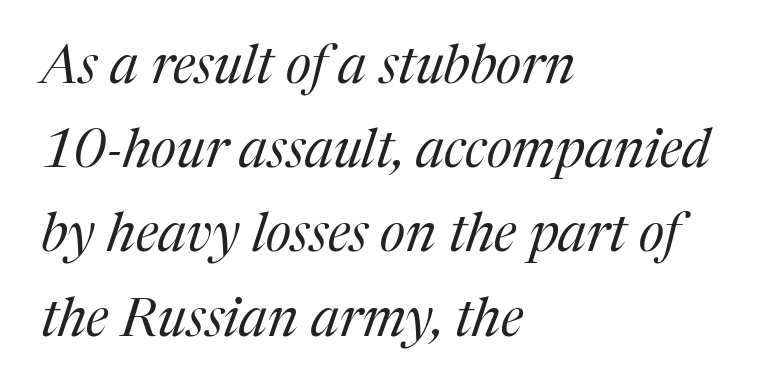
The image shows 54 px regular-weight serif type, italic (leaning right); set left-aligned, normal line spacing (1.56x), normal letter spacing, not underlined; medium stroke contrast and a medium x-height.
